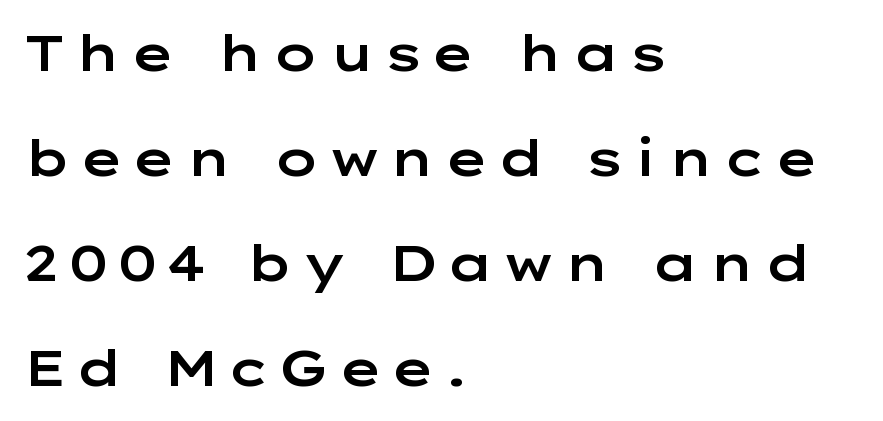
{"serif": "no", "italic": "no", "width": "wide", "stroke_contrast": "low", "x_height": "medium", "monospaced": "no", "underline": "no", "align": "left", "line_spacing": "loose", "line_spacing_ratio": 2.14, "glyph_px": 49}
